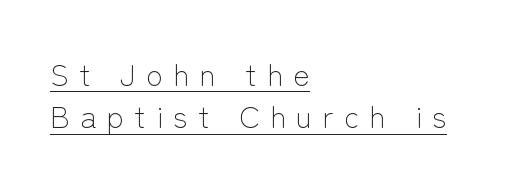
The image shows 31 px light sans-serif type, upright; set left-aligned, normal line spacing (1.36x), unusually wide letter spacing (+0.33 em), underlined; low stroke contrast and a medium x-height.
